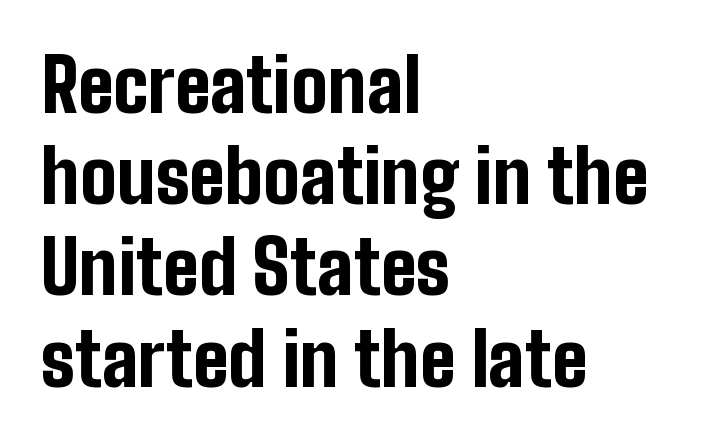
{"serif": "no", "italic": "no", "bold": "yes", "weight": "bold", "width": "condensed", "stroke_contrast": "low", "x_height": "medium", "monospaced": "no", "underline": "no", "align": "left", "line_spacing": "normal", "line_spacing_ratio": 1.25, "letter_spacing": "normal", "letter_spacing_em": 0.0, "glyph_px": 73}
